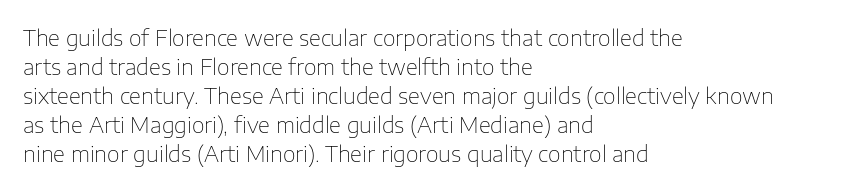
Tall strokes in this sample are plumb rather than angled. The passage shown has conventional tracking throughout. Every row of glyphs begins at an identical x-position on the left. A normal amount of white space separates one row of letters from the next. Type without underlining.
